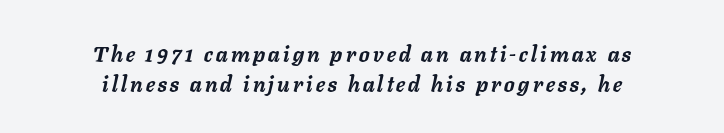
Q: Is the text bold? A: Yes.
Q: Is the text italic (slanted)? A: Yes, it leans right by about 11 degrees.
Q: Is the text underlined? A: No.
Q: How is the paragraph aligned? A: Centered.
Q: Is the spacing between lines tight, normal or loose? A: Normal.
